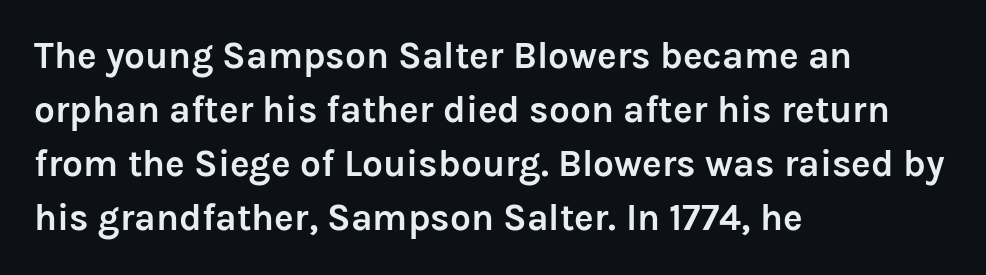
The image shows 37 px semibold sans-serif type, upright; set left-aligned, normal line spacing (1.46x), normal letter spacing, not underlined; low stroke contrast and a medium x-height.
